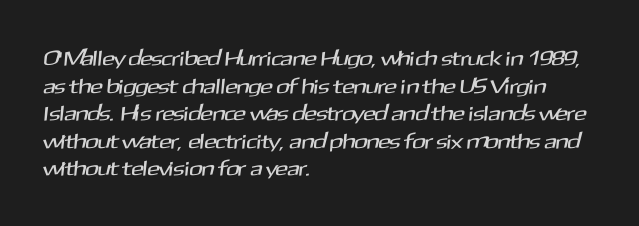
Q: Is the text underlined? A: No.
Q: How is the paragraph aligned? A: Left-aligned.
Q: Is the spacing between letters normal or unusually wide? A: Normal.
Q: Is the spacing between lines tight, normal or loose? A: Normal.
